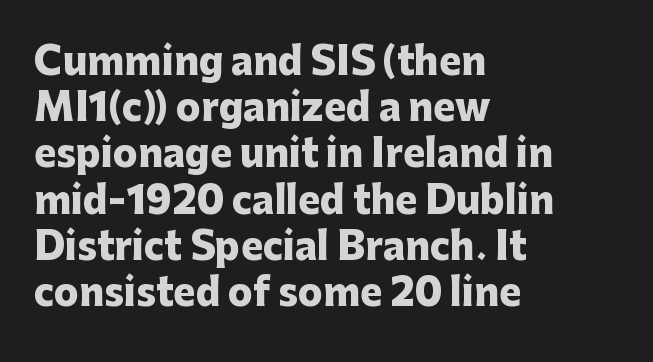
The image shows 37 px heavy sans-serif type, upright; set left-aligned, normal line spacing (1.25x), normal letter spacing, not underlined; low stroke contrast and a medium x-height.
